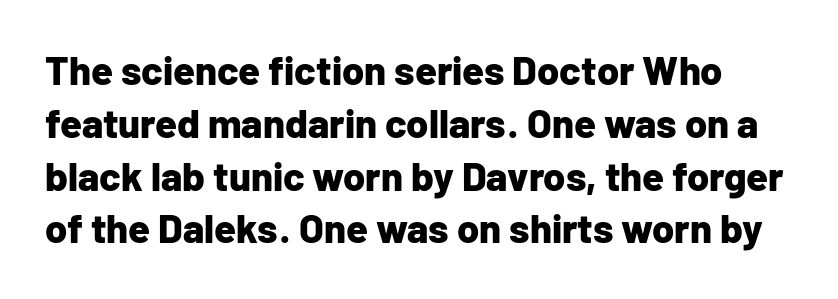
Underlining? Definitely not there. What kind of face is this? One without serifs — a sans. On the weight axis this lands at bold, roughly 700. If you measured baseline to baseline, you'd find a middling distance.
